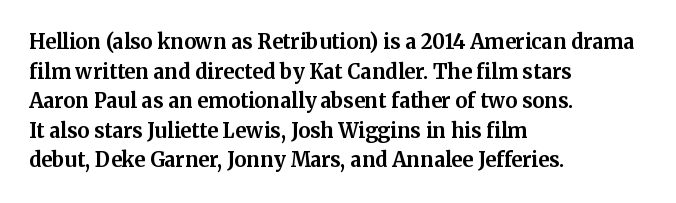
{"italic": "no", "bold": "yes", "underline": "no", "align": "left", "line_spacing": "normal", "line_spacing_ratio": 1.48, "letter_spacing": "normal", "letter_spacing_em": 0.0, "glyph_px": 20}
